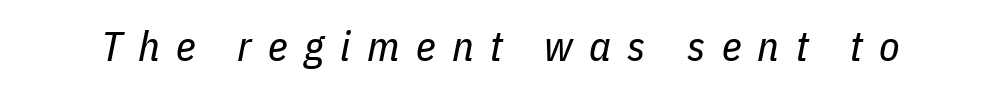
{"italic": "yes", "lean": "right", "slant_degrees": 11, "bold": "no", "weight": "regular", "width": "condensed", "stroke_contrast": "low", "x_height": "medium", "monospaced": "no", "underline": "no", "letter_spacing": "wide", "letter_spacing_em": 0.39, "glyph_px": 42}
